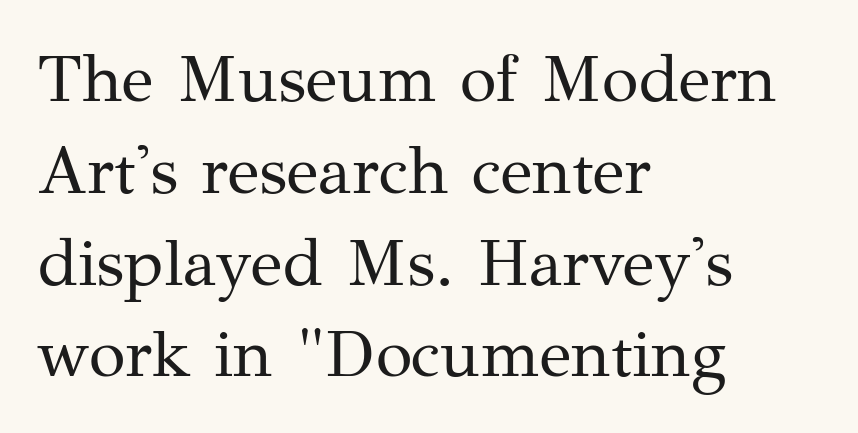
{"serif": "yes", "italic": "no", "bold": "no", "weight": "regular", "width": "normal", "stroke_contrast": "medium", "x_height": "medium", "monospaced": "no", "underline": "no", "align": "left", "line_spacing": "normal", "line_spacing_ratio": 1.37, "letter_spacing": "normal", "letter_spacing_em": 0.0, "glyph_px": 67}
